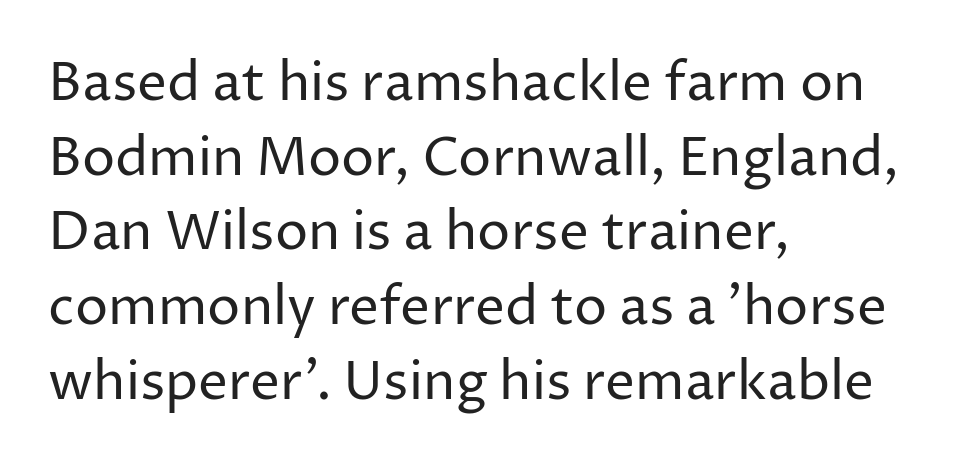
{"serif": "no", "italic": "no", "bold": "no", "weight": "regular", "width": "normal", "stroke_contrast": "low", "x_height": "medium", "monospaced": "no", "underline": "no", "align": "left", "line_spacing": "normal", "line_spacing_ratio": 1.41, "letter_spacing": "normal", "letter_spacing_em": 0.0, "glyph_px": 53}
